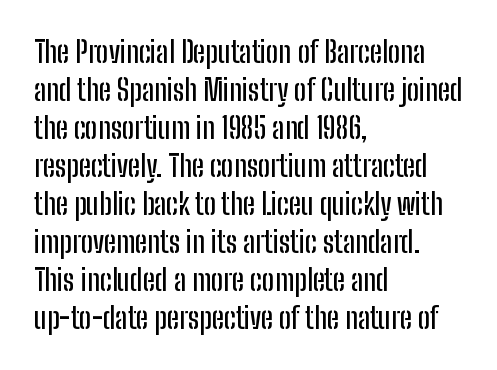
Q: Is the text italic (slanted)? A: No, it is upright.
Q: Is the typeface a serif or a sans-serif typeface? A: Sans-serif.
Q: Is the text underlined? A: No.
Q: How is the paragraph aligned? A: Left-aligned.
Q: Is the spacing between letters normal or unusually wide? A: Normal.
Q: Is the spacing between lines tight, normal or loose? A: Normal.
Q: Width (condensed, normal, or wide)? A: Condensed.
Q: Stroke contrast? A: Low.
Q: x-height? A: Medium.
Q: Monospaced? A: No.
